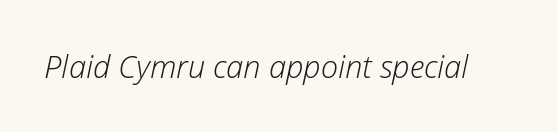
{"italic": "yes", "lean": "right", "slant_degrees": 12, "bold": "no", "weight": "light", "width": "normal", "stroke_contrast": "low", "x_height": "medium", "monospaced": "no", "underline": "no", "letter_spacing": "normal", "letter_spacing_em": 0.0, "glyph_px": 31}
